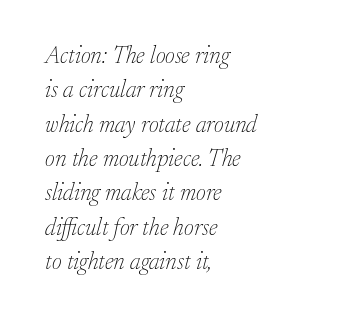
This reads as an unemphasized weight, regular at the heaviest. It's the slanting kind of type. Evenly set lines give the paragraph a standard silhouette. Leftover space on each line is placed entirely after the last word. Beneath every word, the page is bare. What stands out about the letter spacing? Nothing — it is the standard amount.
